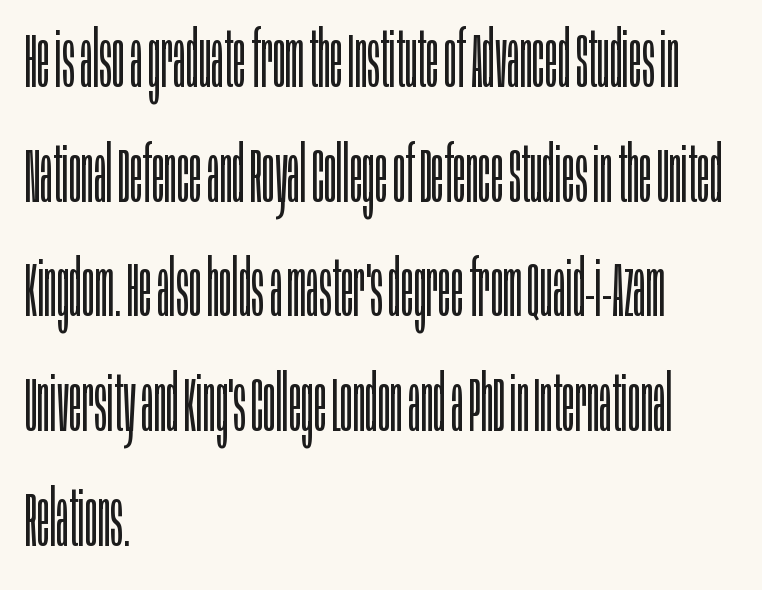
Q: Is the text bold? A: No.
Q: Is the text italic (slanted)? A: No, it is upright.
Q: Is the typeface a serif or a sans-serif typeface? A: Sans-serif.
Q: Is the text underlined? A: No.
Q: How is the paragraph aligned? A: Left-aligned.
Q: Is the spacing between letters normal or unusually wide? A: Normal.
Q: Is the spacing between lines tight, normal or loose? A: Normal.
Q: Width (condensed, normal, or wide)? A: Condensed.
Q: Stroke contrast? A: Low.
Q: x-height? A: Large.
Q: Monospaced? A: No.
